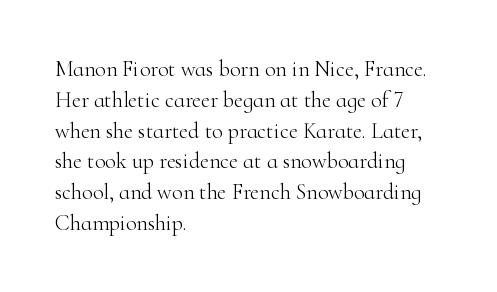
{"italic": "no", "bold": "no", "underline": "no", "align": "left", "line_spacing": "normal", "line_spacing_ratio": 1.4, "letter_spacing": "normal", "letter_spacing_em": 0.0, "glyph_px": 22}
